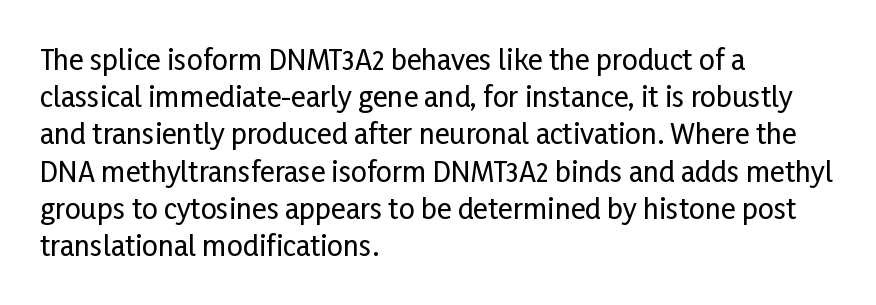
The image shows 28 px condensed sans-serif type, upright; set left-aligned, normal line spacing (1.33x), normal letter spacing, not underlined; low stroke contrast and a medium x-height.
